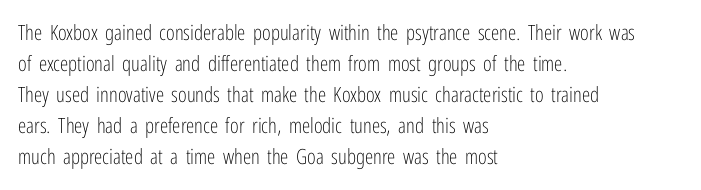
No chunkiness to these letters — they're not bold. The area under the type is left untouched. This rendering uses left alignment, leaving the right contour irregular. The font's upright variant was chosen for this text. Compared with typical body copy, the letter spacing here is the same.
